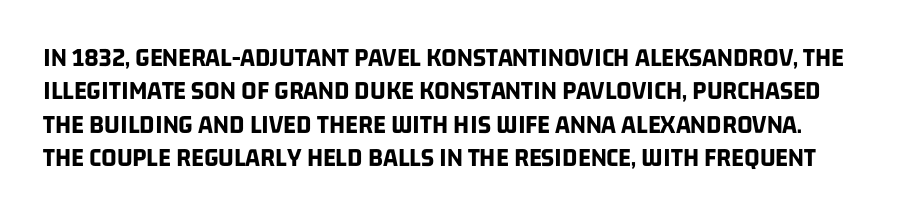
The image shows 27 px bold type; set line spacing 1.24x, normal letter spacing, not underlined.
